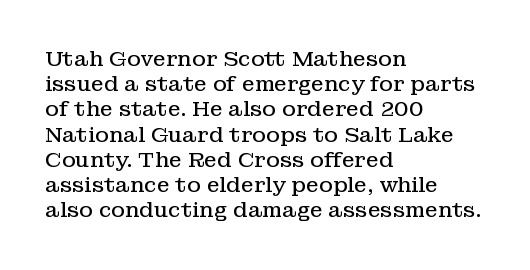
The image shows 21 px text type, upright; set left-aligned, line spacing 1.2x, normal letter spacing, not underlined.
